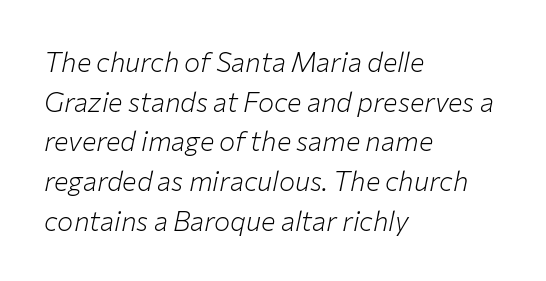
Q: Is the text bold? A: No.
Q: Is the text italic (slanted)? A: Yes, it leans right by about 12 degrees.
Q: Is the text underlined? A: No.
Q: How is the paragraph aligned? A: Left-aligned.
Q: Is the spacing between letters normal or unusually wide? A: Normal.
Q: Is the spacing between lines tight, normal or loose? A: Normal.
